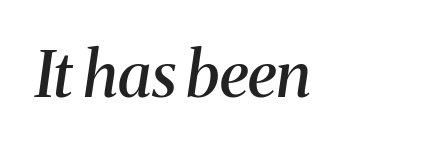
Looks like regular typesetting: each glyph gets only the width it needs. I'd call this a serif setting — the letters wear small feet. Would a proofreader flag this as italicized? Yes. Nobody touched the tracking dial on this one.
